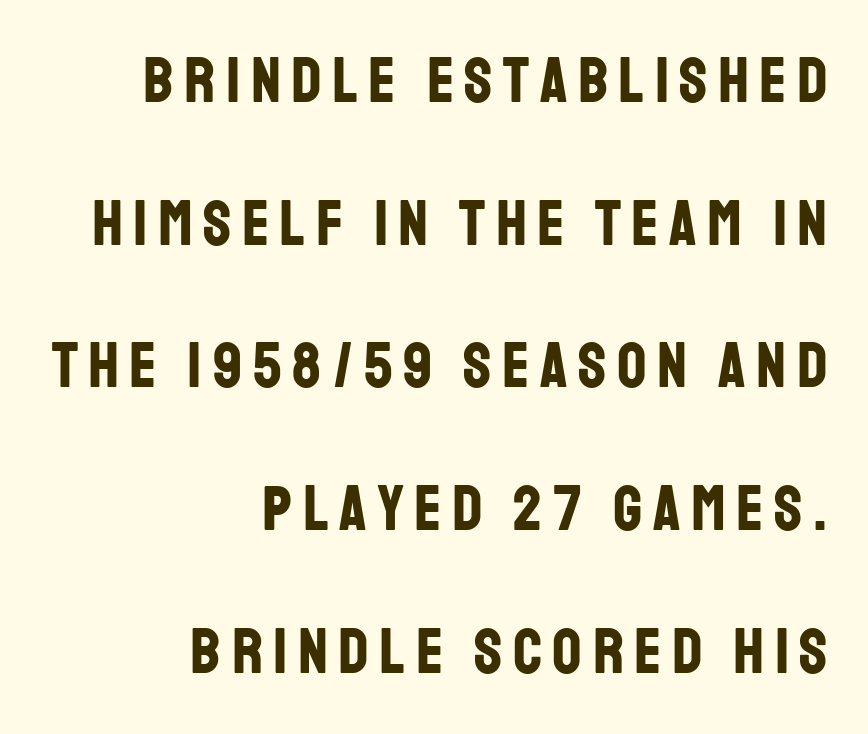
Q: Is the text bold? A: Yes.
Q: Is the text italic (slanted)? A: No, it is upright.
Q: Is the typeface a serif or a sans-serif typeface? A: Sans-serif.
Q: Is the text underlined? A: No.
Q: How is the paragraph aligned? A: Right-aligned.
Q: Is the spacing between lines tight, normal or loose? A: Loose.
Q: Width (condensed, normal, or wide)? A: Condensed.
Q: Stroke contrast? A: Low.
Q: x-height? A: Large.
Q: Monospaced? A: No.
